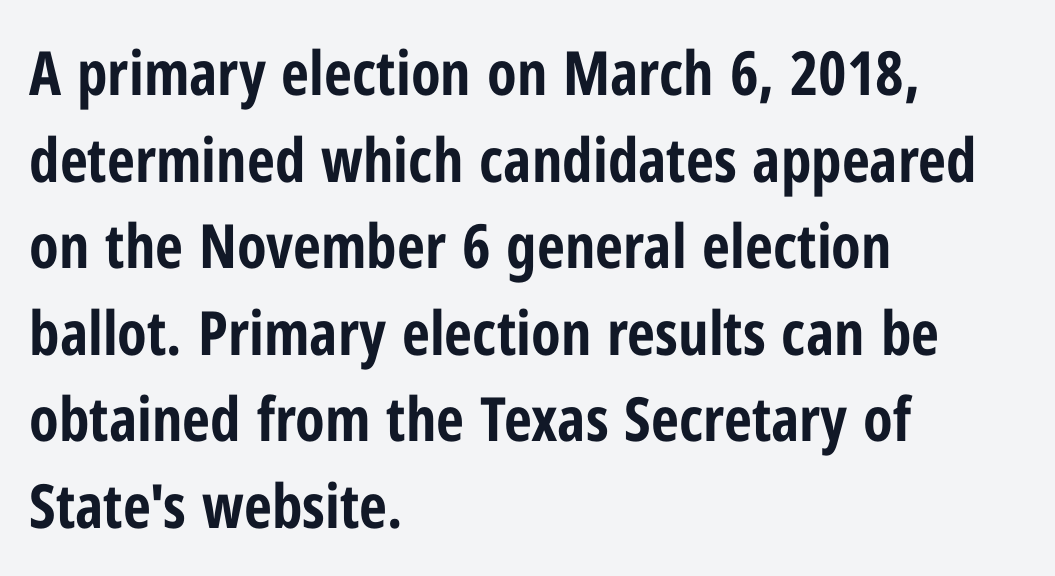
Q: Is the text bold? A: Yes.
Q: Is the text italic (slanted)? A: No, it is upright.
Q: Is the typeface a serif or a sans-serif typeface? A: Sans-serif.
Q: Is the text underlined? A: No.
Q: How is the paragraph aligned? A: Left-aligned.
Q: Is the spacing between letters normal or unusually wide? A: Normal.
Q: Is the spacing between lines tight, normal or loose? A: Normal.
Q: Width (condensed, normal, or wide)? A: Condensed.
Q: Stroke contrast? A: Low.
Q: x-height? A: Medium.
Q: Monospaced? A: No.
